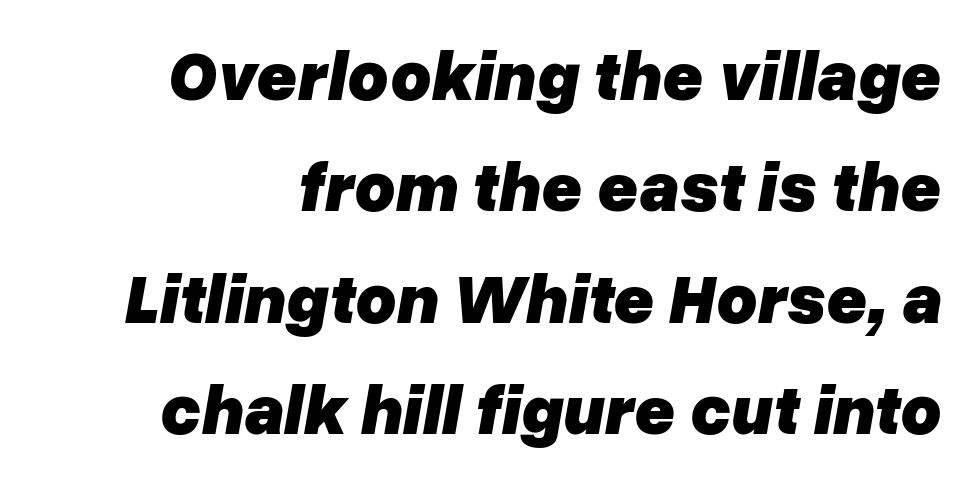
{"italic": "yes", "lean": "right", "slant_degrees": 10, "bold": "yes", "weight": "heavy", "width": "normal", "stroke_contrast": "low", "x_height": "medium", "monospaced": "no", "underline": "no", "align": "right", "line_spacing": "normal", "line_spacing_ratio": 1.59, "letter_spacing": "normal", "letter_spacing_em": 0.0, "glyph_px": 70}
